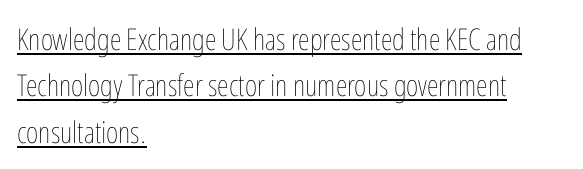
A typographer would call this underscored text. The weight would be labelled regular, book, light, or lighter still. Each letter keeps its own natural width here, so spacing adapts to shape. This sample uses plain, unmodified letter spacing.
